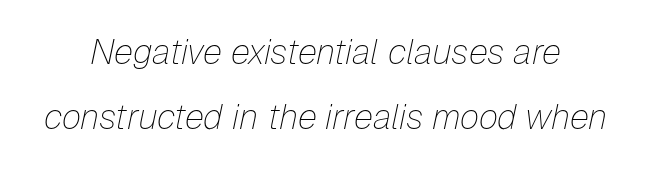
Words appear dense and cohesive because spacing is normal. Each letter keeps its own natural width here, so spacing adapts to shape. A clean baseline with only descenders dipping below it. The letters look calm and open, with moderate or lighter stems. This sample uses an oblique cut, with every glyph tilted off the vertical.
